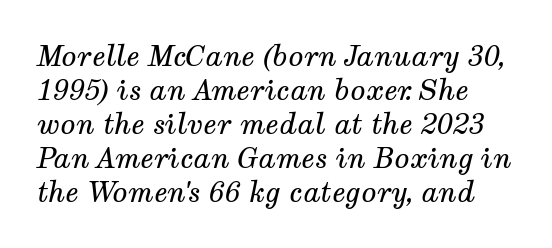
Q: Is the text bold? A: No.
Q: Is the text italic (slanted)? A: Yes, it leans right by about 12 degrees.
Q: Is the typeface a serif or a sans-serif typeface? A: Serif.
Q: Is the text underlined? A: No.
Q: Is the spacing between letters normal or unusually wide? A: Normal.
Q: Width (condensed, normal, or wide)? A: Normal.
Q: Stroke contrast? A: Medium.
Q: x-height? A: Medium.
Q: Monospaced? A: No.
